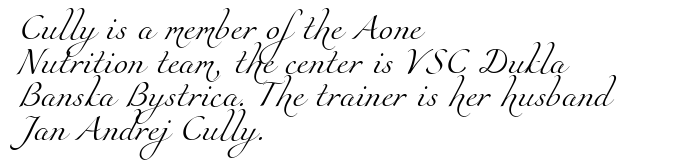
No word sits above an underline. The vertical gap from one line to the next is medium. Counters stay open thanks to moderate or lighter strokes. These lines stack with their left ends in a neat column. Standard letterfit; no display-style spreading of the glyphs.
